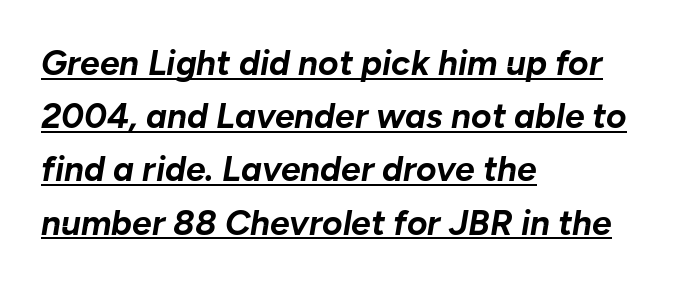
Reading down the block, your eye returns to a fixed left position each line. Regular leading. No extra tracking has been applied to these lines. Each line of the rendering has a horizontal stroke beneath the glyphs.
